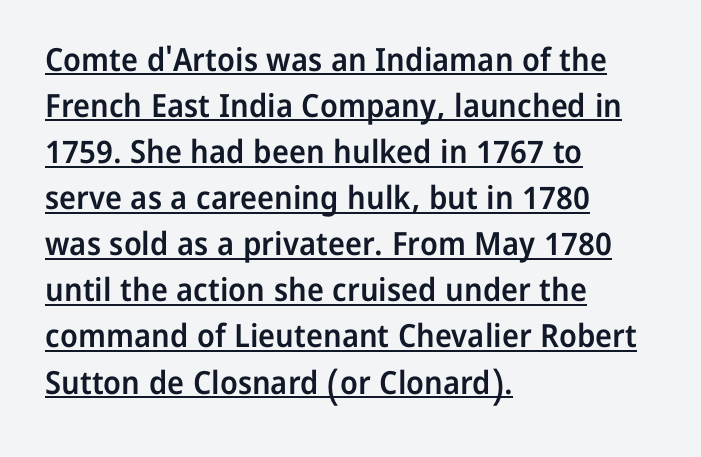
The image shows 32 px semibold sans-serif type, upright; set left-aligned, normal line spacing (1.44x), normal letter spacing, underlined; low stroke contrast and a medium x-height.
